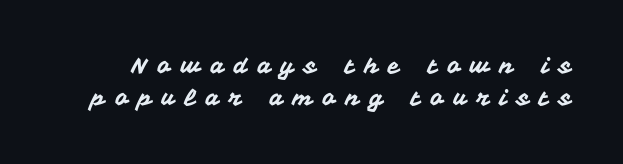
The image shows 22 px text type; set normal line spacing (1.46x), unusually wide letter spacing (+0.45 em), not underlined.
